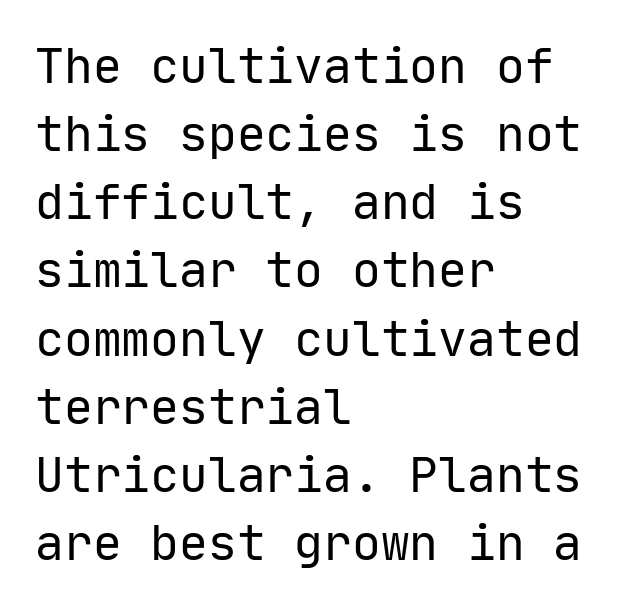
The image shows 48 px regular-weight sans-serif type, upright, monospaced; set left-aligned, normal line spacing (1.42x), normal letter spacing, not underlined; low stroke contrast and a medium x-height.
